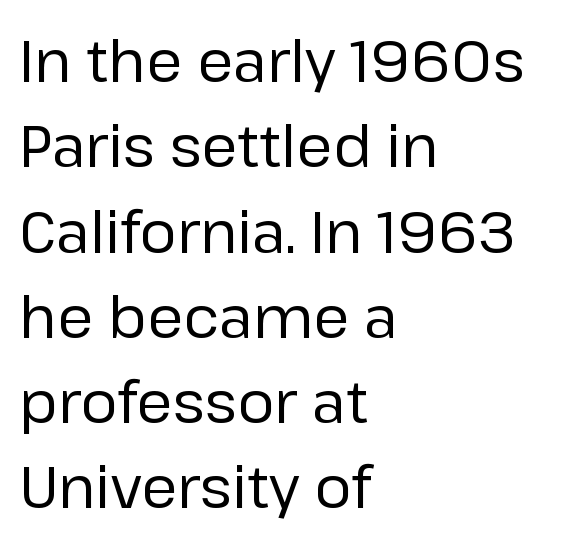
The image shows 58 px regular-weight sans-serif type, upright; set left-aligned, normal line spacing (1.47x), normal letter spacing, not underlined; low stroke contrast and a medium x-height.
